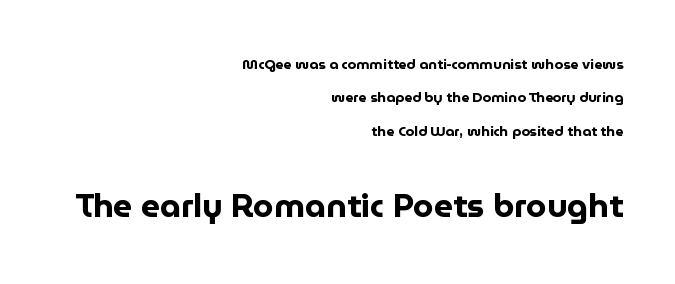
The image shows 33 px bold sans-serif type, upright; set right-aligned, loose line spacing (2.39x), normal letter spacing, not underlined; the second (bottom) block is 2.36x larger; low stroke contrast and a medium x-height.
